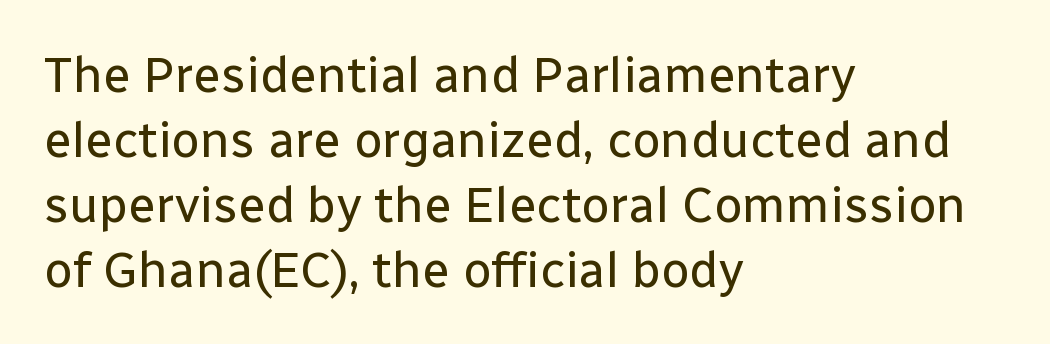
The image shows 50 px regular-weight sans-serif type, upright; set left-aligned, normal line spacing (1.3x), normal letter spacing, not underlined; low stroke contrast and a medium x-height.
